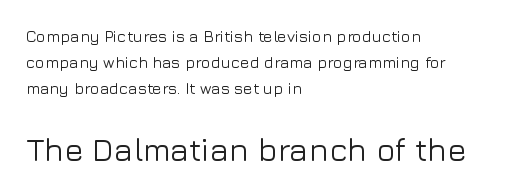
{"serif": "no", "italic": "no", "width": "normal", "stroke_contrast": "low", "x_height": "medium", "monospaced": "no", "underline": "no", "align": "left", "line_spacing": "normal", "line_spacing_ratio": 1.63, "letter_spacing": "normal", "letter_spacing_em": 0.0, "larger_block": "second", "size_ratio": 2.0, "glyph_px": 32}
